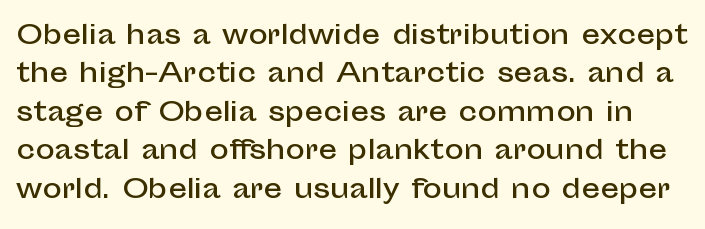
{"italic": "no", "underline": "no", "line_spacing": "normal", "line_spacing_ratio": 1.48, "letter_spacing": "normal", "letter_spacing_em": 0.0, "glyph_px": 26}
